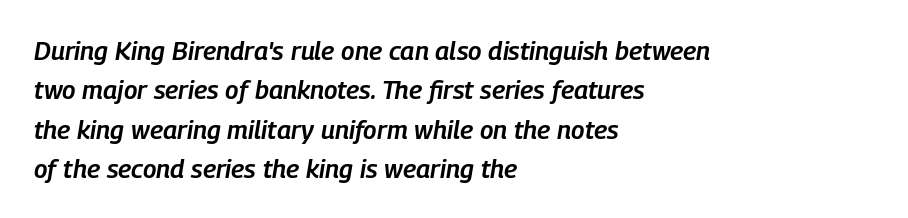
Q: Is the text bold? A: Semi-bold.
Q: Is the text italic (slanted)? A: Yes, it leans right by about 9 degrees.
Q: Is the text underlined? A: No.
Q: How is the paragraph aligned? A: Left-aligned.
Q: Is the spacing between letters normal or unusually wide? A: Normal.
Q: Is the spacing between lines tight, normal or loose? A: Normal.
